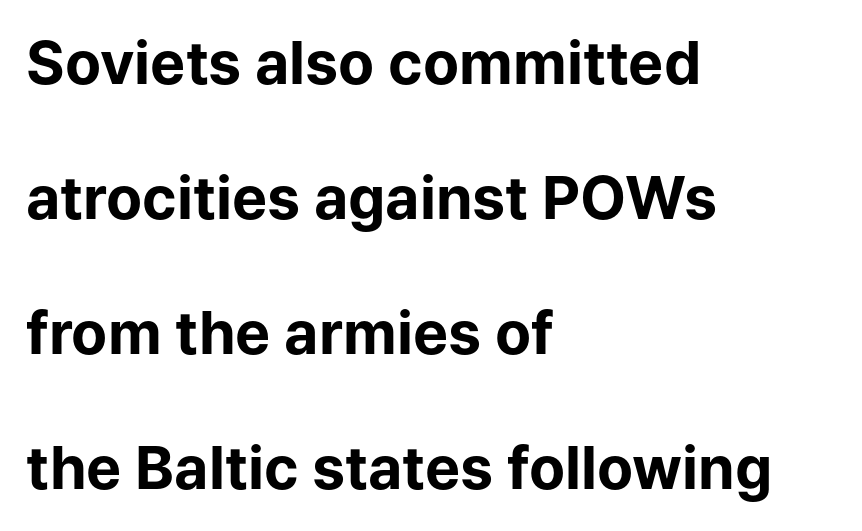
{"serif": "no", "italic": "no", "bold": "yes", "weight": "bold", "width": "normal", "stroke_contrast": "low", "x_height": "medium", "monospaced": "no", "underline": "no", "align": "left", "line_spacing": "loose", "line_spacing_ratio": 2.29, "letter_spacing": "normal", "letter_spacing_em": 0.0, "glyph_px": 59}
